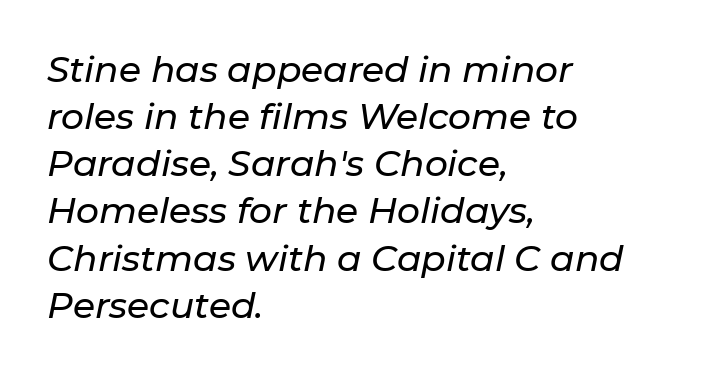
The image shows 36 px text type, italic (leaning right); set left-aligned, normal line spacing (1.31x), normal letter spacing, not underlined; low stroke contrast and a medium x-height.
